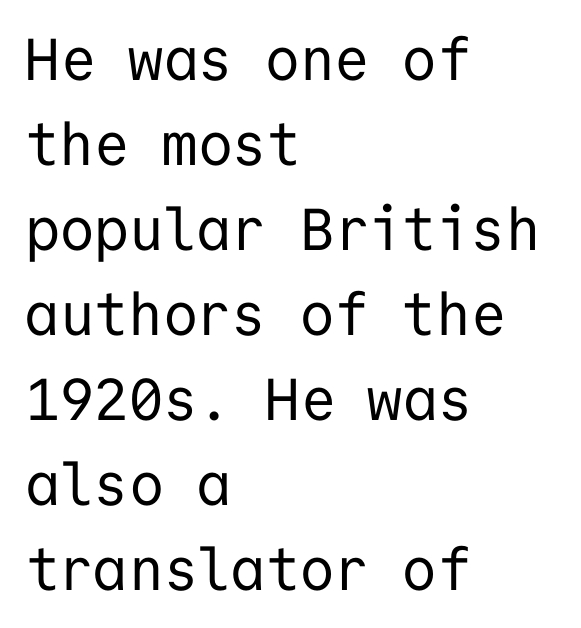
A normal amount of white space separates one row of letters from the next. Tall strokes in this sample are plumb rather than angled. Caption: face not bold, strokes unweighted. Every row of glyphs begins at an identical x-position on the left. Rule under the text: the space is simply empty. The letters sit at their default tracking, neither squeezed nor spread.
